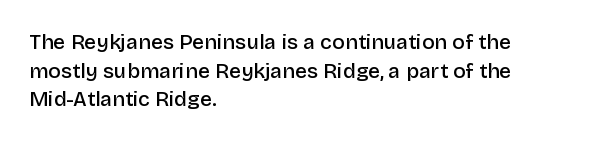
This sample uses an upright cut, with every glyph sitting square on the baseline. Moderately thickened strokes mark this as semibold type. Short note: letters normally spaced. A typesetter would call this leading conventional body-copy spacing. Just letters on the line, the space beneath them empty. Casual observation: everything's shoved over to the left.
